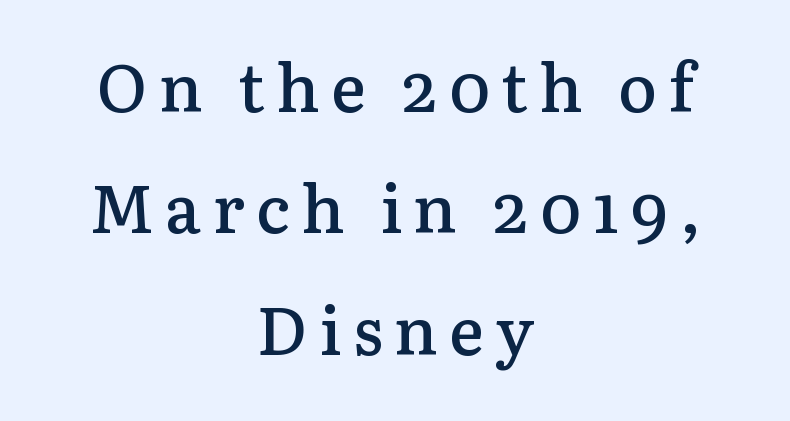
Q: Is the text bold? A: Semi-bold.
Q: Is the text italic (slanted)? A: No, it is upright.
Q: Is the typeface a serif or a sans-serif typeface? A: Serif.
Q: Is the text underlined? A: No.
Q: How is the paragraph aligned? A: Centered.
Q: Width (condensed, normal, or wide)? A: Normal.
Q: Stroke contrast? A: Low.
Q: x-height? A: Medium.
Q: Monospaced? A: No.
